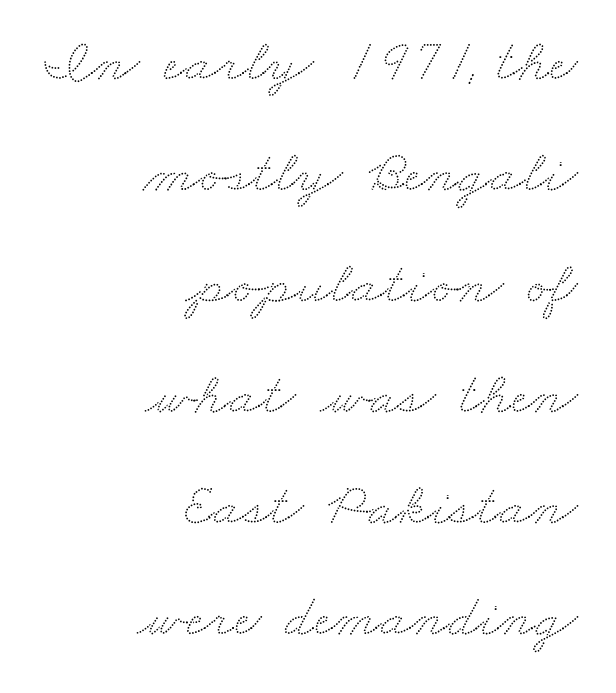
{"width": "wide", "stroke_contrast": "low", "x_height": "small", "monospaced": "no", "underline": "no", "align": "right", "line_spacing_ratio": 1.85, "letter_spacing": "normal", "letter_spacing_em": 0.0, "glyph_px": 60}
